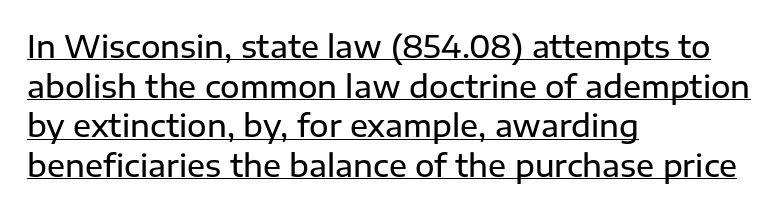
Q: Is the text bold? A: Semi-bold.
Q: Is the text italic (slanted)? A: No, it is upright.
Q: Is the typeface a serif or a sans-serif typeface? A: Sans-serif.
Q: Is the text underlined? A: Yes.
Q: How is the paragraph aligned? A: Left-aligned.
Q: Is the spacing between letters normal or unusually wide? A: Normal.
Q: Is the spacing between lines tight, normal or loose? A: Normal.
Q: Width (condensed, normal, or wide)? A: Normal.
Q: Stroke contrast? A: Low.
Q: x-height? A: Medium.
Q: Monospaced? A: No.
